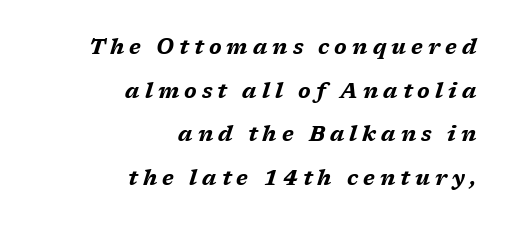
Q: Is the text bold? A: Yes.
Q: Is the text italic (slanted)? A: Yes, it leans right by about 17 degrees.
Q: Is the text underlined? A: No.
Q: How is the paragraph aligned? A: Right-aligned.
Q: Is the spacing between letters normal or unusually wide? A: Unusually wide.
Q: Is the spacing between lines tight, normal or loose? A: Loose.
